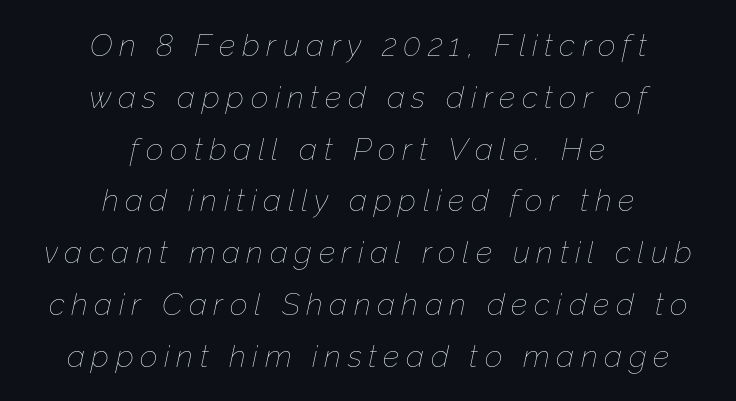
Q: Is the text bold? A: No.
Q: Is the text italic (slanted)? A: Yes, it leans right by about 12 degrees.
Q: Is the text underlined? A: No.
Q: How is the paragraph aligned? A: Centered.
Q: Is the spacing between letters normal or unusually wide? A: Unusually wide.
Q: Is the spacing between lines tight, normal or loose? A: Normal.
Q: Width (condensed, normal, or wide)? A: Normal.
Q: Stroke contrast? A: Low.
Q: x-height? A: Medium.
Q: Monospaced? A: No.
